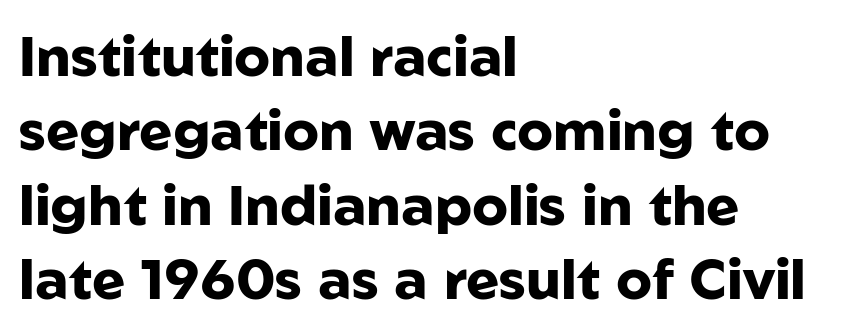
In terms of leading, this rendering sits right in the middle. Check where the strokes stop: nothing finishes them off — pure sans. The passage shown is emphatically bold. The typography opts for an upright posture over an oblique one. Do the characters align in a grid? No, the font is proportional.
